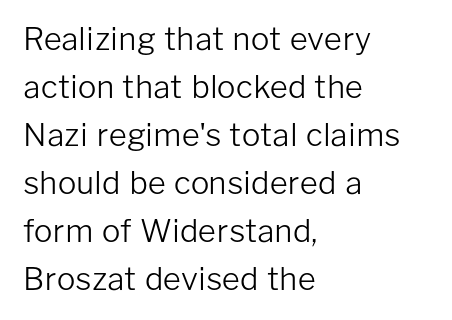
Posture: straight, roman, zero tilt. Is this a heavy cut? Hardly; it is regular or lighter. The passage shown is not underscored anywhere. The rows are spaced the way most documents space them. Spacing verdict: proportional, widths tailored to each character. How are the letters spaced? Ordinarily, with no added tracking.
